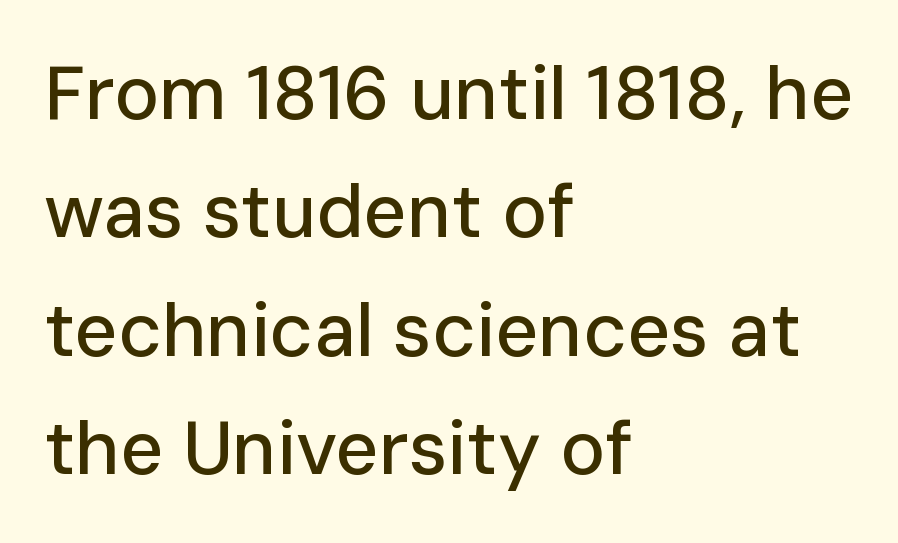
Designer's note — italics off, roman on. Typographically, this falls in the sans-serif category. This rendering features lettering with no underline. The type is set solid horizontally, with unmodified tracking. The lines in this sample share a left origin and differ only in where they stop. These lines are rendered in a variable-pitch font.
